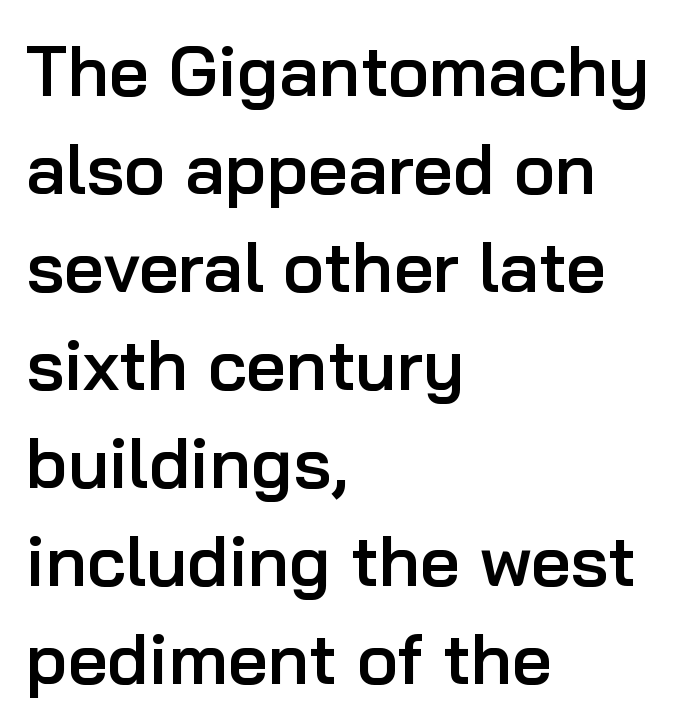
Q: Is the text bold? A: Semi-bold.
Q: Is the text italic (slanted)? A: No, it is upright.
Q: Is the typeface a serif or a sans-serif typeface? A: Sans-serif.
Q: Is the text underlined? A: No.
Q: How is the paragraph aligned? A: Left-aligned.
Q: Is the spacing between letters normal or unusually wide? A: Normal.
Q: Is the spacing between lines tight, normal or loose? A: Normal.
Q: Width (condensed, normal, or wide)? A: Normal.
Q: Stroke contrast? A: Low.
Q: x-height? A: Medium.
Q: Monospaced? A: No.
